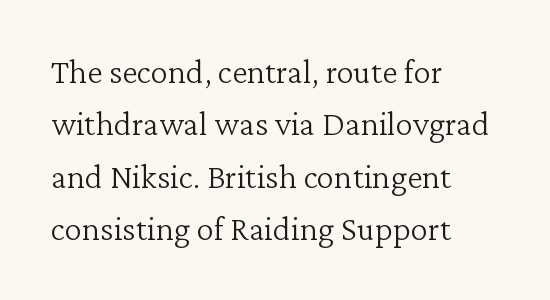
Q: Is the text bold? A: No.
Q: Is the text italic (slanted)? A: No, it is upright.
Q: Is the typeface a serif or a sans-serif typeface? A: Serif.
Q: Is the text underlined? A: No.
Q: How is the paragraph aligned? A: Left-aligned.
Q: Is the spacing between letters normal or unusually wide? A: Normal.
Q: Is the spacing between lines tight, normal or loose? A: Normal.
Q: Width (condensed, normal, or wide)? A: Normal.
Q: Stroke contrast? A: Low.
Q: x-height? A: Medium.
Q: Monospaced? A: No.
